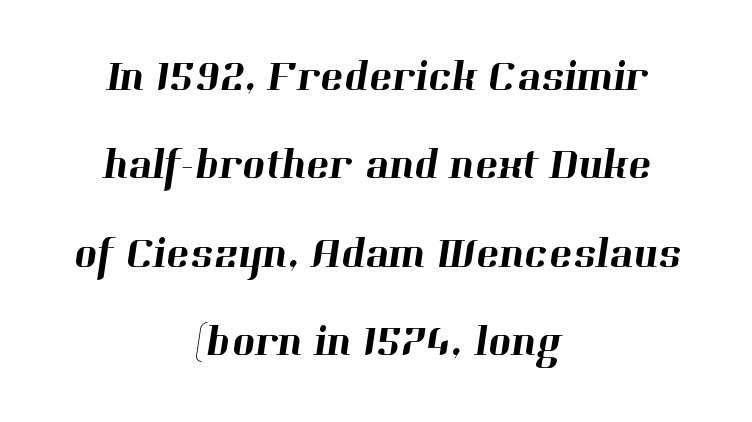
A typesetter would call this zero additional tracking. Character widths vary here, with narrow letters taking less room than wide ones. Each row of text sits above clean, open space. Serif or sans? Serif — the stroke terminals have little feet.
